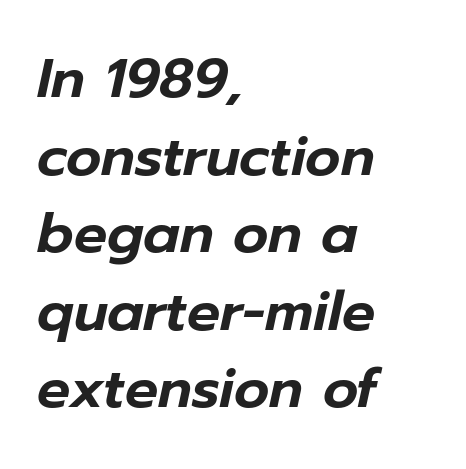
{"italic": "yes", "lean": "right", "slant_degrees": 12, "width": "normal", "stroke_contrast": "low", "x_height": "medium", "monospaced": "no", "underline": "no", "align": "left", "line_spacing": "normal", "line_spacing_ratio": 1.41, "letter_spacing": "normal", "letter_spacing_em": 0.0, "glyph_px": 55}
